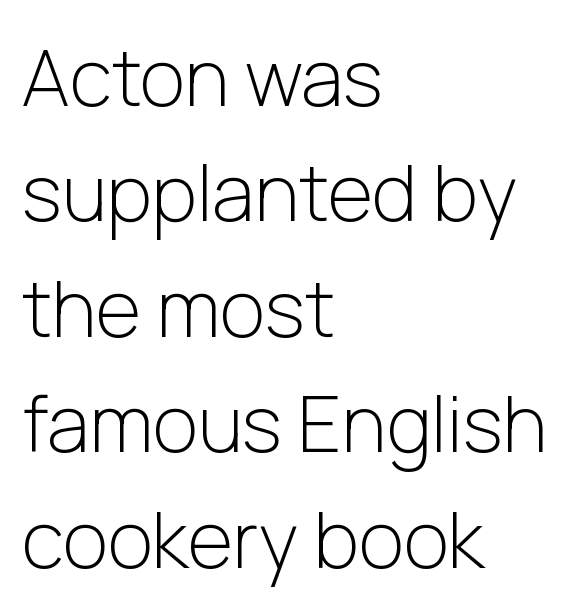
Q: Is the text bold? A: No.
Q: Is the text italic (slanted)? A: No, it is upright.
Q: Is the typeface a serif or a sans-serif typeface? A: Sans-serif.
Q: Is the text underlined? A: No.
Q: How is the paragraph aligned? A: Left-aligned.
Q: Is the spacing between letters normal or unusually wide? A: Normal.
Q: Is the spacing between lines tight, normal or loose? A: Normal.
Q: Width (condensed, normal, or wide)? A: Normal.
Q: Stroke contrast? A: Low.
Q: x-height? A: Medium.
Q: Monospaced? A: No.
